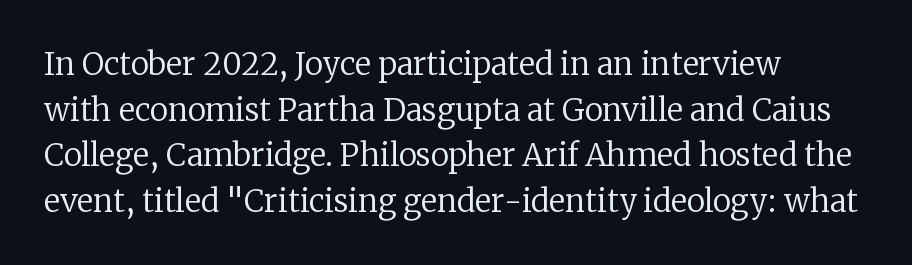
The line-height multiplier appears to be the usual default. The baseline area is clear. Typographically, this falls in the serif category. The lettering stays uniformly vertical, giving the passage a roman look. The passage shown is typed in a proportional face where columns would drift. The rag falls on the right side of this text block.
